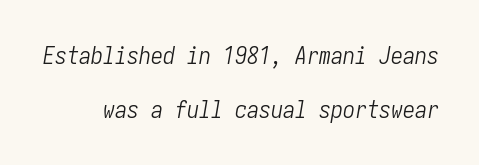
The image shows 24 px text type, italic (leaning right); set loose line spacing (2.23x), normal letter spacing, not underlined.
